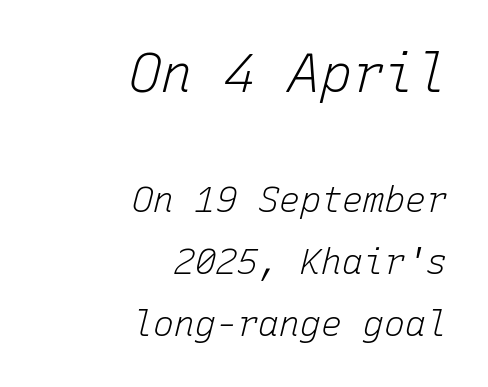
Q: Is the text bold? A: No.
Q: Is the text italic (slanted)? A: Yes, it leans right by about 15 degrees.
Q: Is the text underlined? A: No.
Q: How is the paragraph aligned? A: Right-aligned.
Q: Is the spacing between letters normal or unusually wide? A: Normal.
Q: Which block of text is set in a larger size, the first (top) or the second (bottom)? A: The first (top) one.
Q: Width (condensed, normal, or wide)? A: Normal.
Q: Stroke contrast? A: Low.
Q: x-height? A: Medium.
Q: Monospaced? A: Yes.
